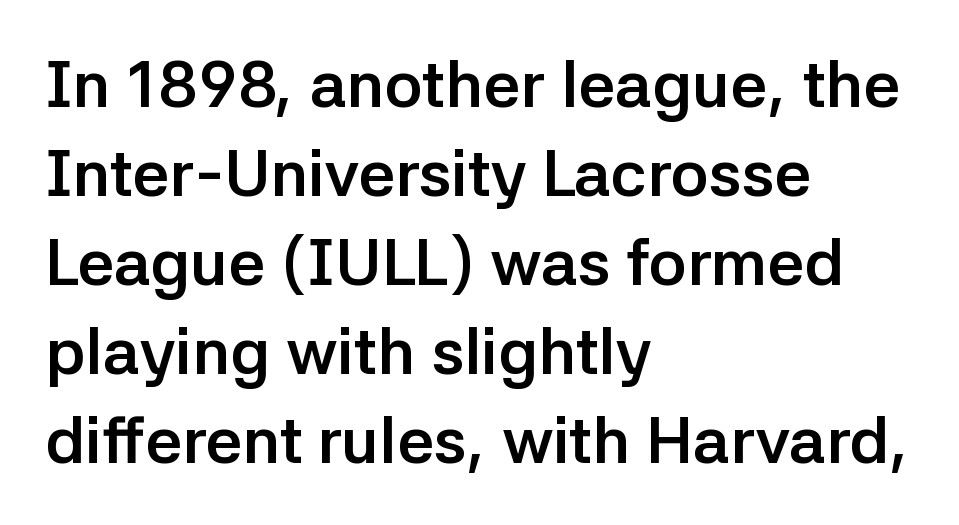
{"serif": "no", "italic": "no", "bold": "yes", "weight": "semibold", "width": "normal", "stroke_contrast": "low", "x_height": "medium", "monospaced": "no", "underline": "no", "align": "left", "line_spacing": "normal", "line_spacing_ratio": 1.37, "letter_spacing": "normal", "letter_spacing_em": 0.0, "glyph_px": 65}
